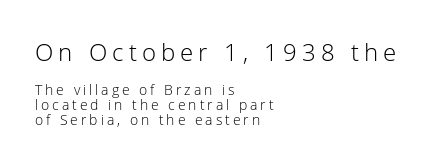
{"italic": "no", "bold": "no", "underline": "no", "align": "left", "line_spacing": "tight", "line_spacing_ratio": 1.08, "letter_spacing": "wide", "letter_spacing_em": 0.21, "larger_block": "first", "size_ratio": 1.71, "glyph_px": 24}
